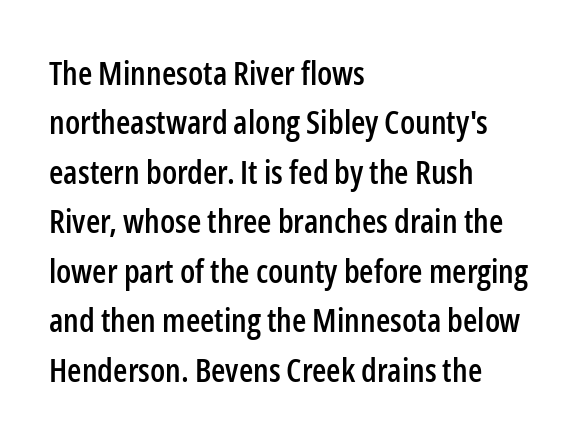
The image shows 33 px condensed sans-serif type, upright; set left-aligned, normal line spacing (1.5x), normal letter spacing, not underlined; low stroke contrast and a medium x-height.
